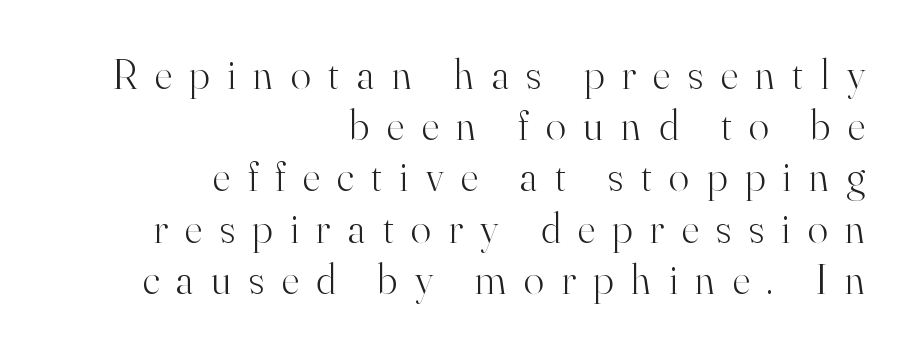
Q: Is the text bold? A: No.
Q: Is the text italic (slanted)? A: No, it is upright.
Q: Is the typeface a serif or a sans-serif typeface? A: Serif.
Q: Is the text underlined? A: No.
Q: How is the paragraph aligned? A: Right-aligned.
Q: Is the spacing between letters normal or unusually wide? A: Unusually wide.
Q: Width (condensed, normal, or wide)? A: Normal.
Q: Stroke contrast? A: High.
Q: x-height? A: Small.
Q: Monospaced? A: No.
